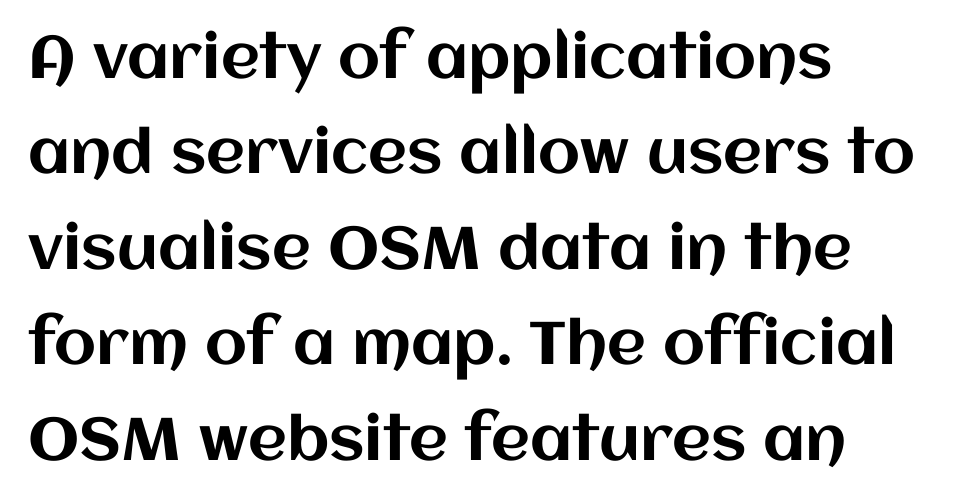
Q: Is the text italic (slanted)? A: No, it is upright.
Q: Is the text underlined? A: No.
Q: How is the paragraph aligned? A: Left-aligned.
Q: Is the spacing between letters normal or unusually wide? A: Normal.
Q: Is the spacing between lines tight, normal or loose? A: Normal.
Q: Width (condensed, normal, or wide)? A: Normal.
Q: Stroke contrast? A: Medium.
Q: x-height? A: Large.
Q: Monospaced? A: No.
